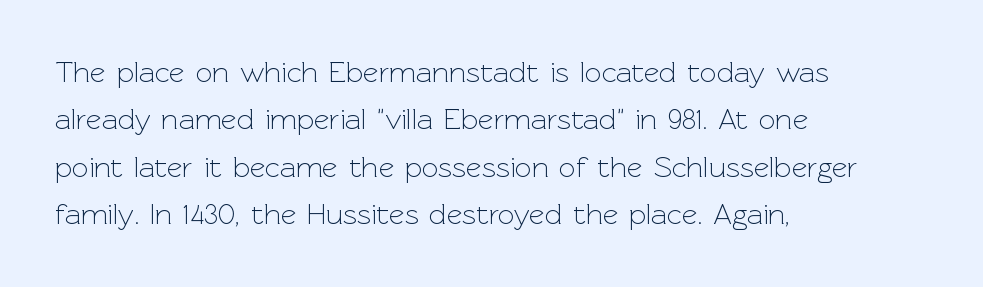
The image shows 30 px light sans-serif type, upright; set left-aligned, normal line spacing (1.58x), normal letter spacing, not underlined; a medium x-height.
